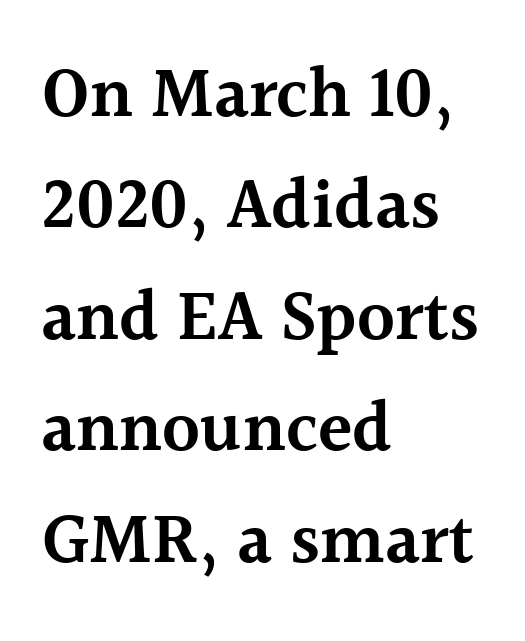
Is there much room between lines? A standard amount, neither cramped nor airy. Weight check: semibold — heavier than regular, not quite bold. Glance below the letters and you will spot only blank space. Is the block centered? No — it sits flush against the left margin. Look at the bottom of the vertical strokes: they flare into serifs here. The rendering uses natural spacing where letterforms have individual widths.
